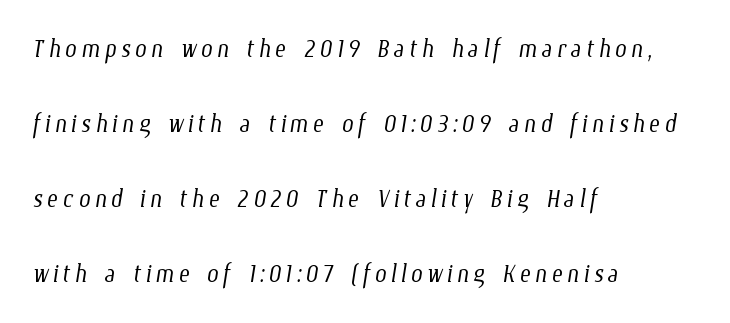
The image shows 33 px light, condensed type; set left-aligned, loose line spacing (2.27x), not underlined; low stroke contrast and a medium x-height.
